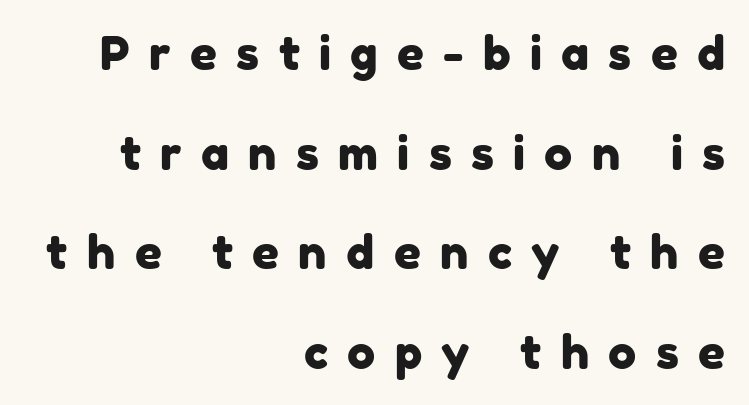
Serif or sans? Sans — the stroke terminals are bare. Glance below the letters and you will spot only blank space. The rag falls on the left side of this text block. Compared with typical body copy, the letter spacing here is much looser. Successive baselines arrive slowly, with a big drop between each. These lines are rendered in a variable-pitch font.
